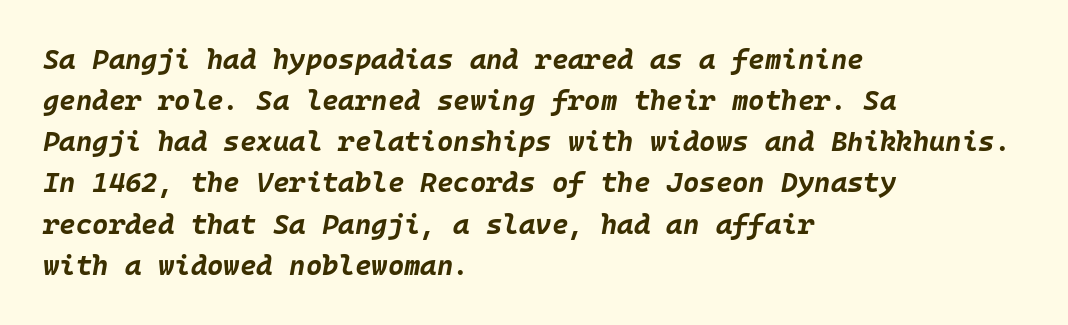
{"italic": "yes", "lean": "right", "slant_degrees": 10, "bold": "yes", "weight": "bold", "width": "normal", "stroke_contrast": "low", "x_height": "large", "underline": "no", "align": "left", "line_spacing": "normal", "line_spacing_ratio": 1.47, "letter_spacing": "normal", "letter_spacing_em": 0.0, "glyph_px": 28}
